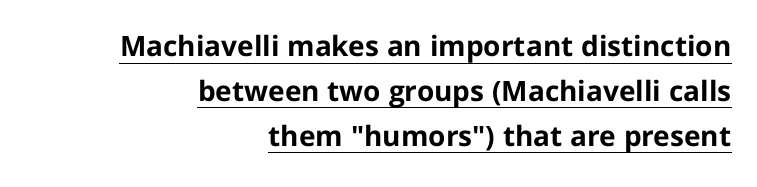
{"serif": "no", "italic": "no", "bold": "yes", "weight": "bold", "width": "normal", "stroke_contrast": "low", "x_height": "medium", "monospaced": "no", "underline": "yes", "align": "right", "line_spacing": "normal", "line_spacing_ratio": 1.6, "letter_spacing": "normal", "letter_spacing_em": 0.0, "glyph_px": 28}
